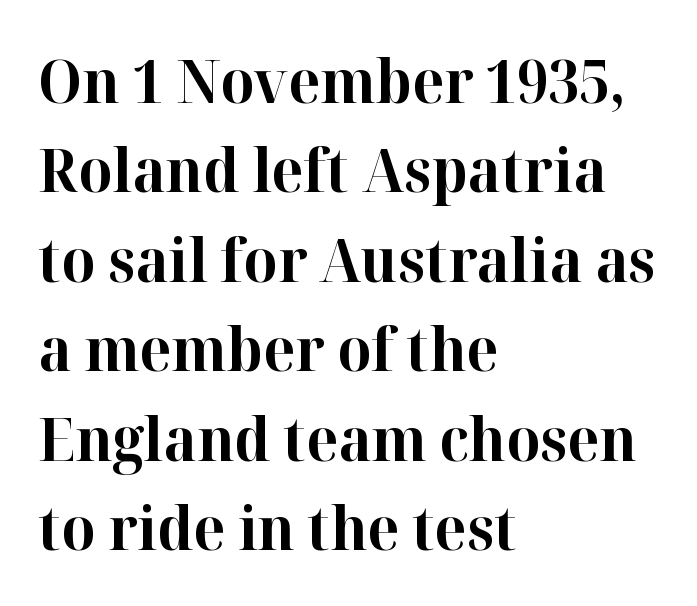
The space directly below the letters is spotless. The leading is moderate, giving the passage an even texture. Compared with a centered layout, this one pins lines to the left instead. Heavy-handed strokes throughout: this text is bold. These lines are composed in type with serifs. Posture: upright roman.
